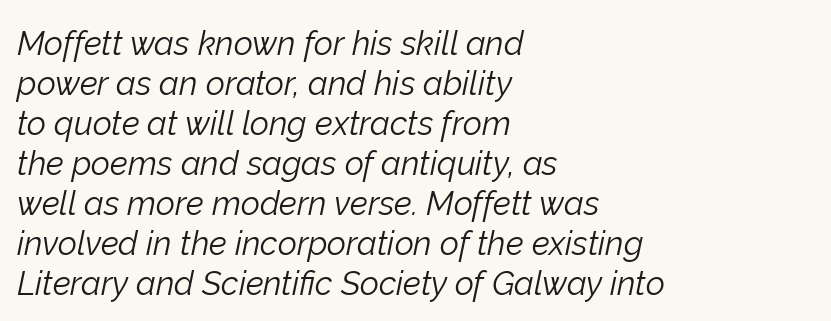
The words here are not underlined. The lines in this sample share a left origin and differ only in where they stop. The passage shown has conventional tracking throughout. An italicized treatment has been applied to the whole sample.
